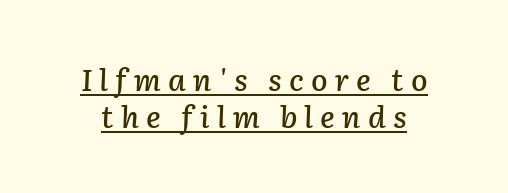
Q: Is the text italic (slanted)? A: Yes, it leans right by about 2 degrees.
Q: Is the text underlined? A: Yes.
Q: Is the spacing between letters normal or unusually wide? A: Unusually wide.
Q: Width (condensed, normal, or wide)? A: Normal.
Q: Stroke contrast? A: Low.
Q: x-height? A: Medium.
Q: Monospaced? A: No.
